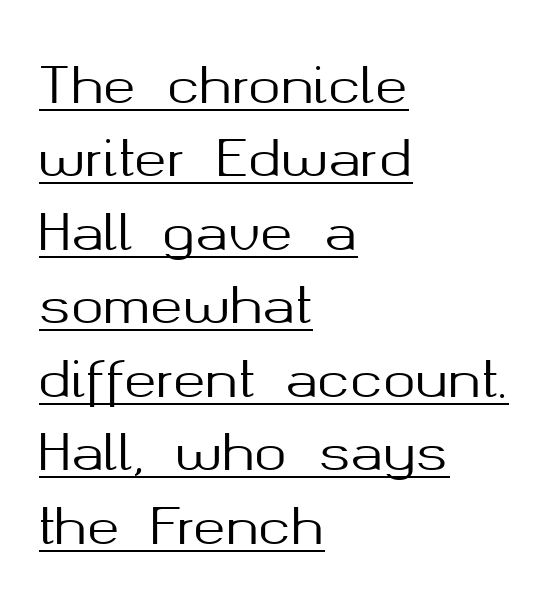
Vertically, the passage feels balanced, rows spaced as you'd expect. A typesetter would mark this as roman, not italic. The lines are quadded left. In terms of letterform style, serifs are entirely absent. Character widths vary here, with narrow letters taking less room than wide ones. The rendered words wear a rule along their underside.
